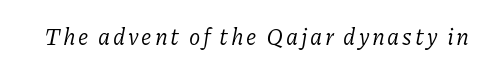
The image shows 23 px text type, italic (leaning right); set not underlined.
